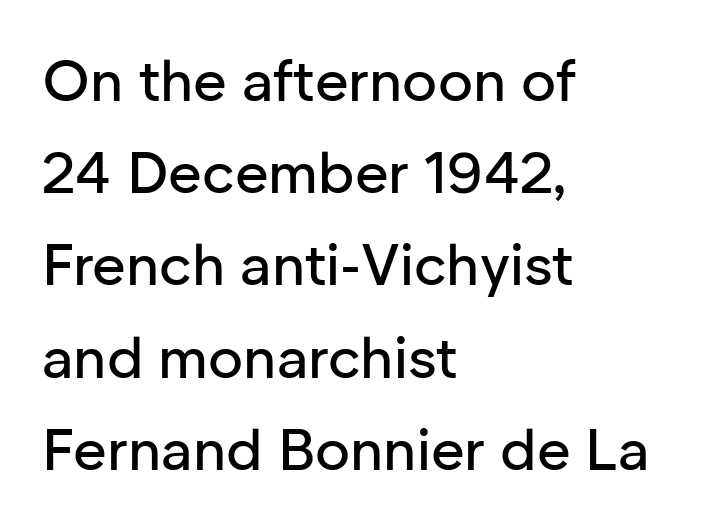
Looks like regular typesetting: each glyph gets only the width it needs. How would I describe the line gaps? Plain and ordinary. Observe the absence of serifs on each vertical stroke in this sample. Just letters on the line, the space beneath them empty. Horizontally, the lines are justified to the leading edge only. What stands out about the letter spacing? Nothing — it is the standard amount.
